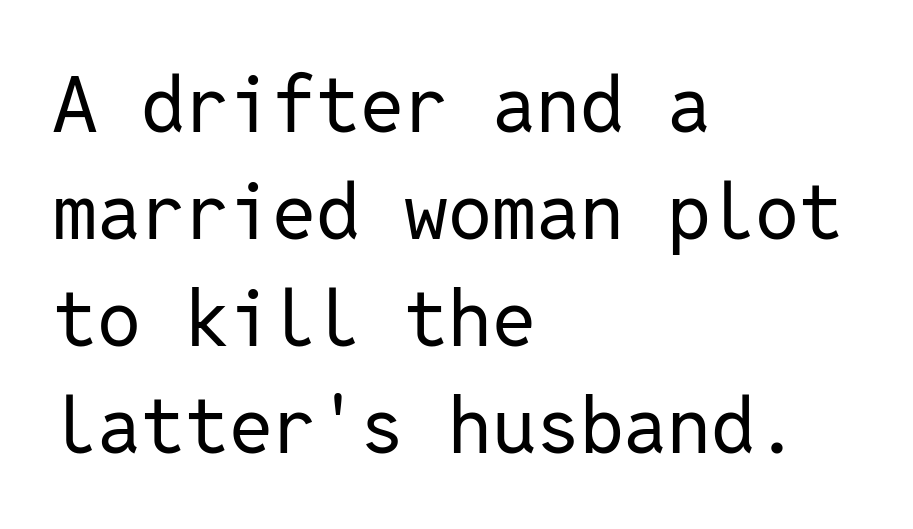
A classic flush-left, rag-right setting is used for this passage. Rendered with straight, roman letterforms. One glance says typical: line gaps are just what's usual. Inter-character spacing is left at the font's built-in metrics. The passage shown is not bold in any degree.
